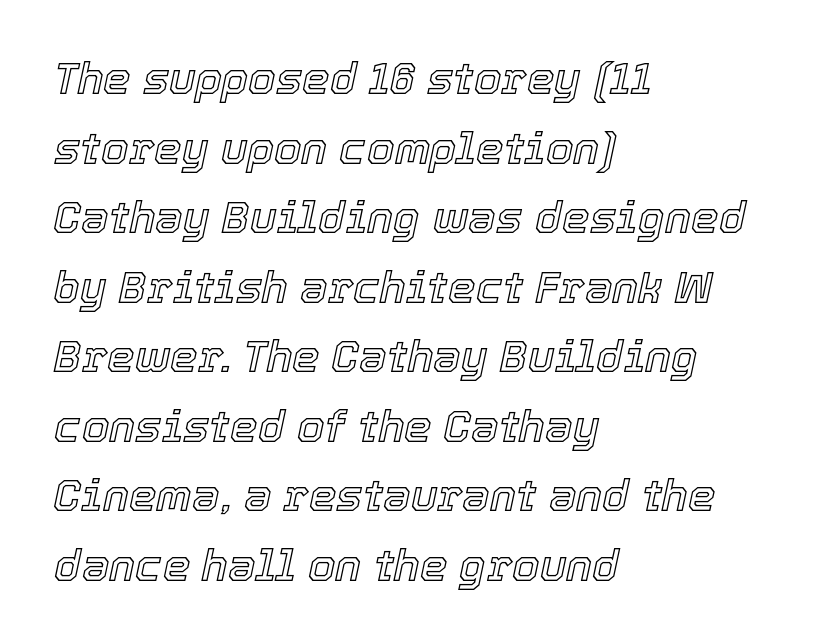
Q: Is the text italic (slanted)? A: Yes, it leans right by about 12 degrees.
Q: Is the text underlined? A: No.
Q: How is the paragraph aligned? A: Left-aligned.
Q: Is the spacing between letters normal or unusually wide? A: Normal.
Q: Is the spacing between lines tight, normal or loose? A: Normal.
Q: Width (condensed, normal, or wide)? A: Normal.
Q: x-height? A: Medium.
Q: Monospaced? A: No.
